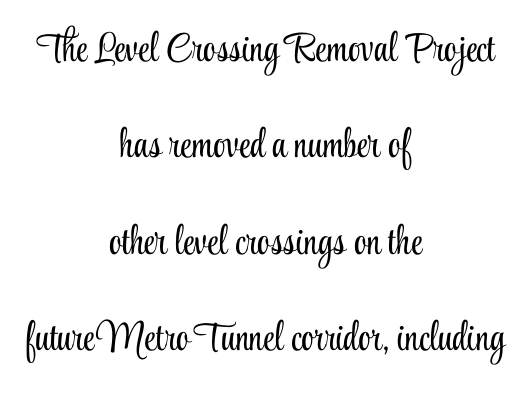
Q: Is the text bold? A: No.
Q: Is the text italic (slanted)? A: Yes.
Q: Is the typeface a serif or a sans-serif typeface? A: Serif.
Q: Is the text underlined? A: No.
Q: How is the paragraph aligned? A: Centered.
Q: Is the spacing between letters normal or unusually wide? A: Normal.
Q: Is the spacing between lines tight, normal or loose? A: Loose.
Q: Width (condensed, normal, or wide)? A: Condensed.
Q: Stroke contrast? A: Low.
Q: x-height? A: Small.
Q: Monospaced? A: No.
